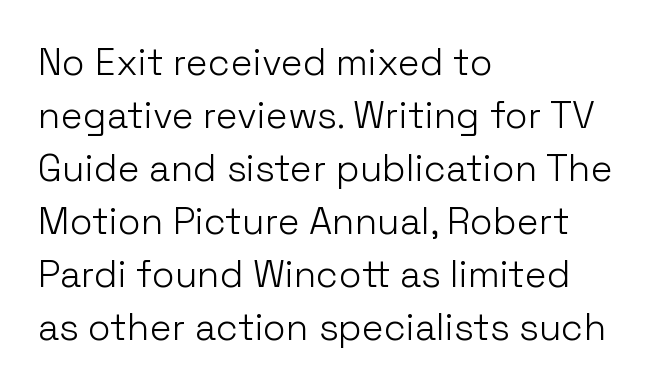
Observe the ordinary spacing: letters are neighbours, not strangers. Think of a printed novel: that variable character pitch is what you see here. This is the regular roman posture of the typeface. Plain, unruled lines of type. Is there much room between lines? A standard amount, neither cramped nor airy. No chunkiness to these letters — they're not bold.
